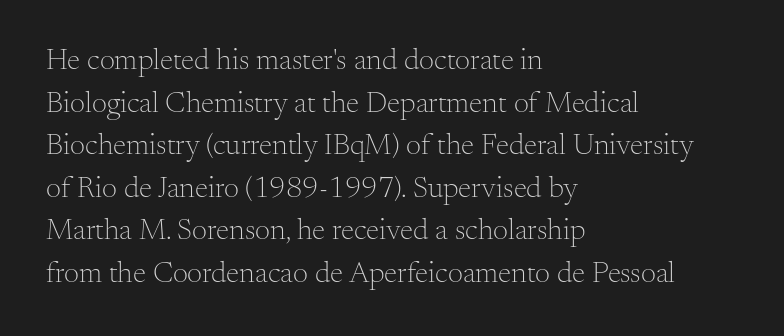
In terms of posture, this sample is upright. Each row of text sits above clean, open space. Each letter keeps its own natural width here, so spacing adapts to shape. The paragraph shown leans on its left margin.
